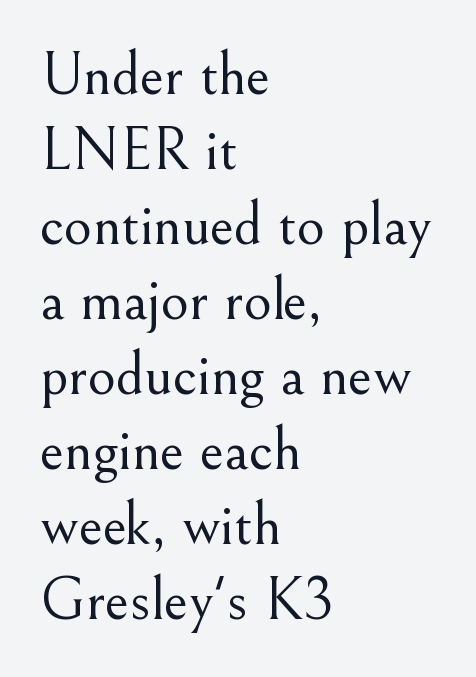
Here the designer chose a conventional face with non-uniform glyph widths. One-word summary of the alignment: left. This rendering features lettering with no underline. Inter-character spacing is left at the font's built-in metrics. Serifs: yes, visible at the terminals of the letterforms. Unbolded letterforms with no extra heft.
